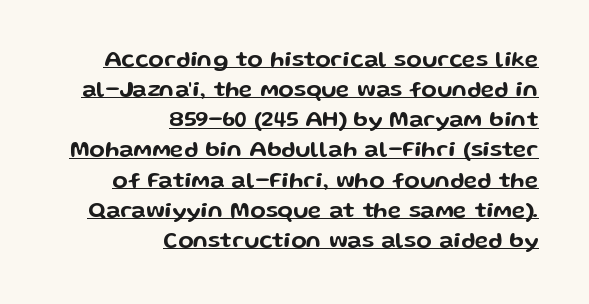
{"italic": "no", "underline": "yes", "align": "right", "line_spacing": "normal", "line_spacing_ratio": 1.31, "letter_spacing": "normal", "letter_spacing_em": 0.0, "glyph_px": 23}
